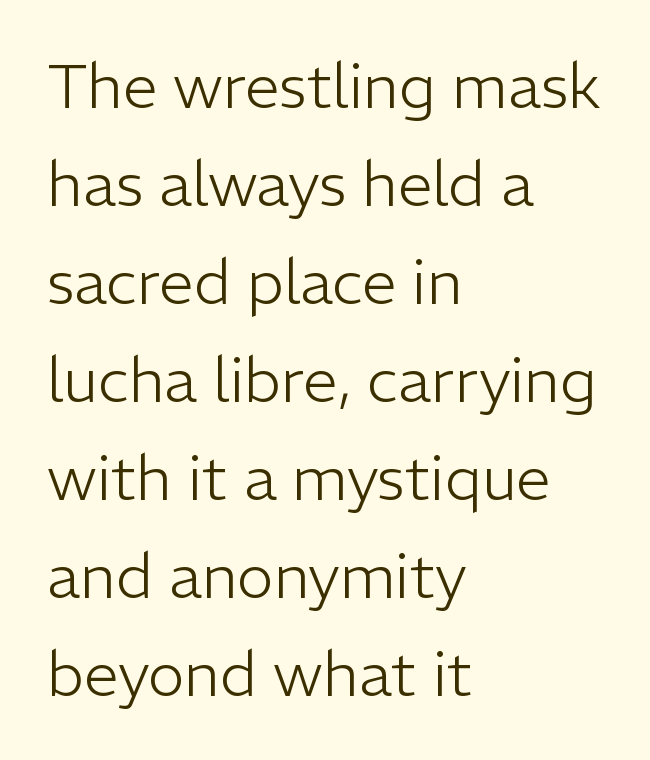
Q: Is the text bold? A: No.
Q: Is the text italic (slanted)? A: No, it is upright.
Q: Is the typeface a serif or a sans-serif typeface? A: Sans-serif.
Q: Is the text underlined? A: No.
Q: How is the paragraph aligned? A: Left-aligned.
Q: Is the spacing between letters normal or unusually wide? A: Normal.
Q: Is the spacing between lines tight, normal or loose? A: Normal.
Q: Width (condensed, normal, or wide)? A: Normal.
Q: Stroke contrast? A: Low.
Q: x-height? A: Medium.
Q: Monospaced? A: No.
